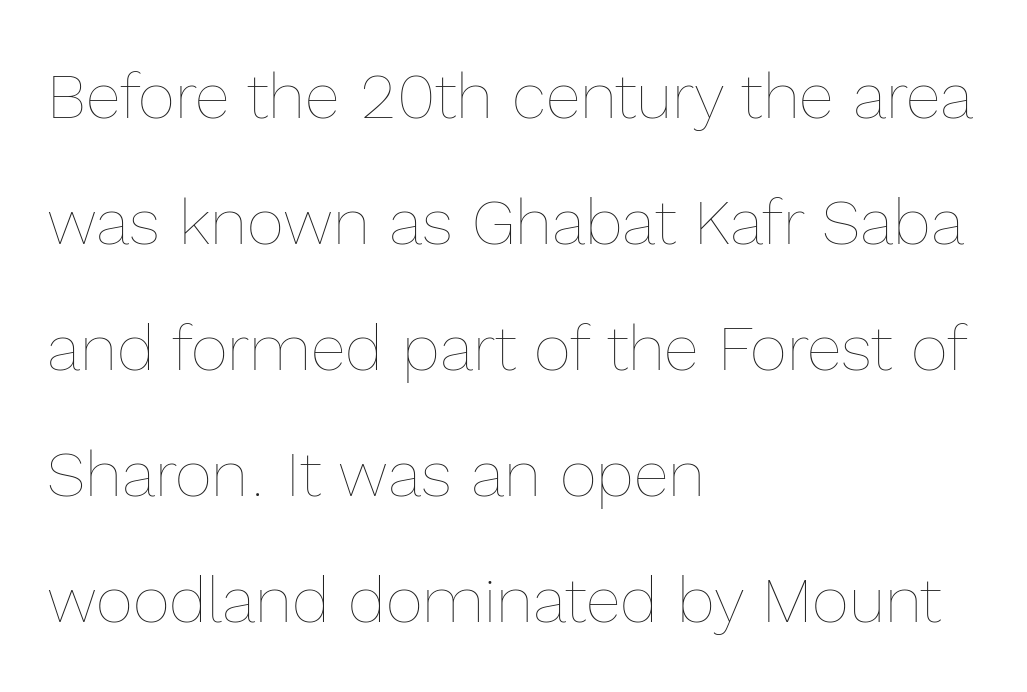
{"italic": "no", "bold": "no", "weight": "thin", "width": "normal", "x_height": "medium", "monospaced": "no", "underline": "no", "align": "left", "line_spacing": "loose", "line_spacing_ratio": 1.97, "letter_spacing": "normal", "letter_spacing_em": 0.0, "glyph_px": 64}
